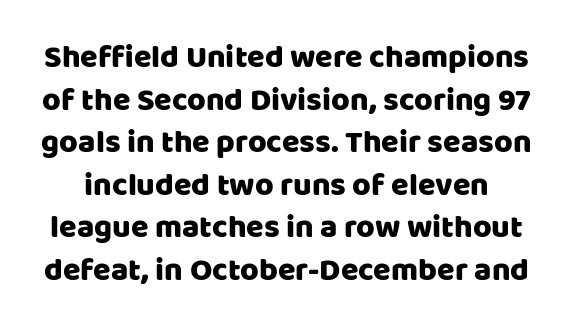
{"serif": "no", "italic": "no", "width": "normal", "stroke_contrast": "low", "x_height": "large", "monospaced": "no", "underline": "no", "line_spacing": "normal", "line_spacing_ratio": 1.33, "letter_spacing": "normal", "letter_spacing_em": 0.0, "glyph_px": 32}
